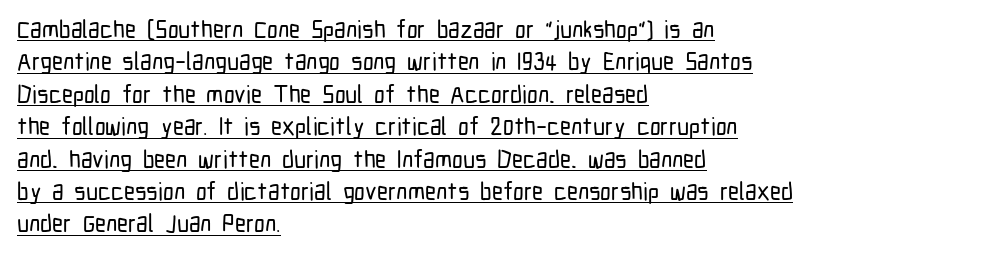
The image shows 24 px text type, upright; set left-aligned, normal line spacing (1.35x), normal letter spacing, underlined.
